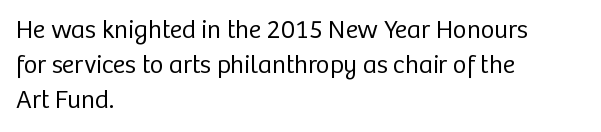
Q: Is the text bold? A: No.
Q: Is the text italic (slanted)? A: No, it is upright.
Q: Is the text underlined? A: No.
Q: How is the paragraph aligned? A: Left-aligned.
Q: Is the spacing between letters normal or unusually wide? A: Normal.
Q: Is the spacing between lines tight, normal or loose? A: Normal.
